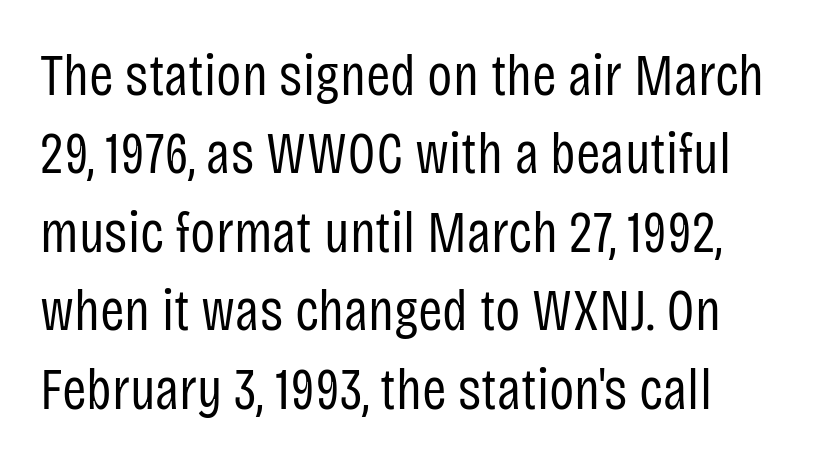
Leading: standard. Each row of text sits above clean, open space. Looks like regular typesetting: each glyph gets only the width it needs. Grotesque or geometric, the face here clearly has no serifs.
